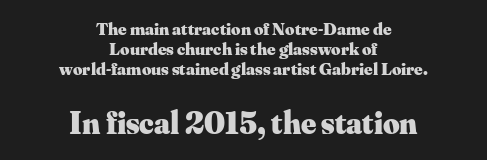
Q: Is the text bold? A: Yes.
Q: Is the text italic (slanted)? A: No, it is upright.
Q: Is the typeface a serif or a sans-serif typeface? A: Serif.
Q: Is the text underlined? A: No.
Q: How is the paragraph aligned? A: Centered.
Q: Is the spacing between letters normal or unusually wide? A: Normal.
Q: Is the spacing between lines tight, normal or loose? A: Tight.
Q: Which block of text is set in a larger size, the first (top) or the second (bottom)? A: The second (bottom) one.
Q: Width (condensed, normal, or wide)? A: Normal.
Q: Stroke contrast? A: Medium.
Q: x-height? A: Small.
Q: Monospaced? A: No.
